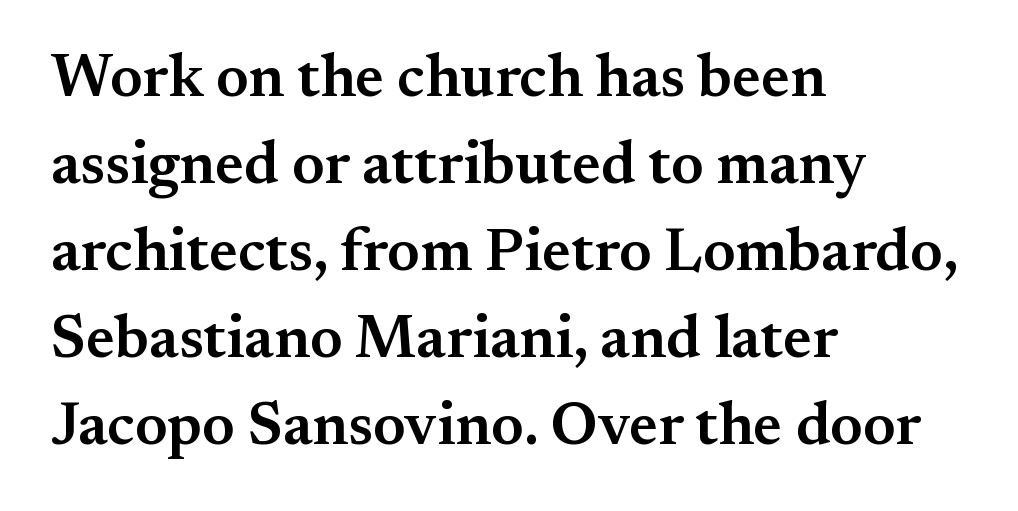
The image shows 60 px semibold serif type, upright; set left-aligned, normal line spacing (1.45x), normal letter spacing, not underlined; medium stroke contrast and a small x-height.
